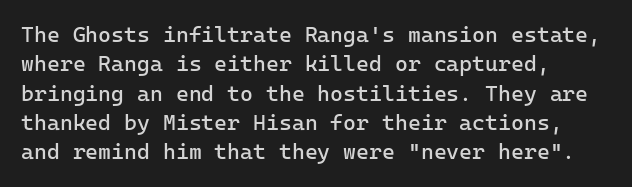
Caption: face not bold, strokes unweighted. Whoever set this chose a conventional vertical rhythm. This sample uses plain, unmodified letter spacing. The lettering stays uniformly vertical, giving the passage a roman look. Rule under the text: the space is simply empty.
